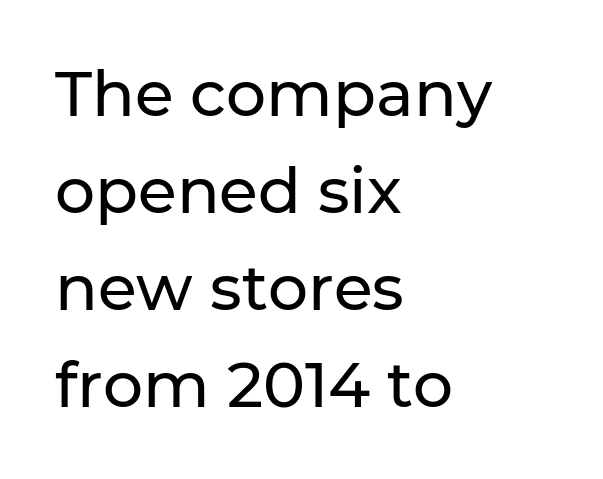
{"serif": "no", "italic": "no", "width": "normal", "stroke_contrast": "low", "x_height": "medium", "monospaced": "no", "underline": "no", "align": "left", "line_spacing": "normal", "line_spacing_ratio": 1.54, "letter_spacing": "normal", "letter_spacing_em": 0.0, "glyph_px": 63}
